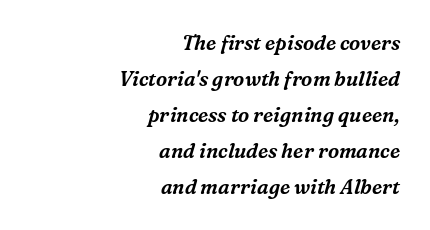
The image shows 20 px text type, italic (leaning right); set right-aligned, line spacing 1.8x, normal letter spacing, not underlined.
